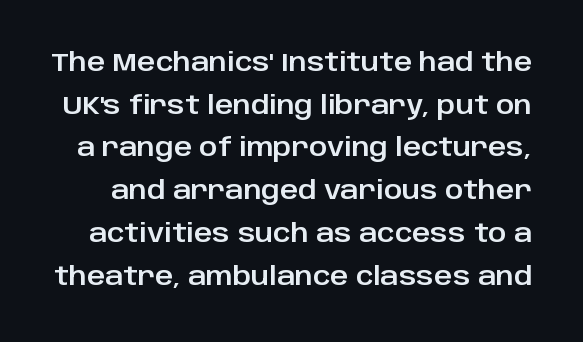
{"italic": "no", "underline": "no", "line_spacing_ratio": 1.71, "letter_spacing": "normal", "letter_spacing_em": 0.0, "glyph_px": 25}
